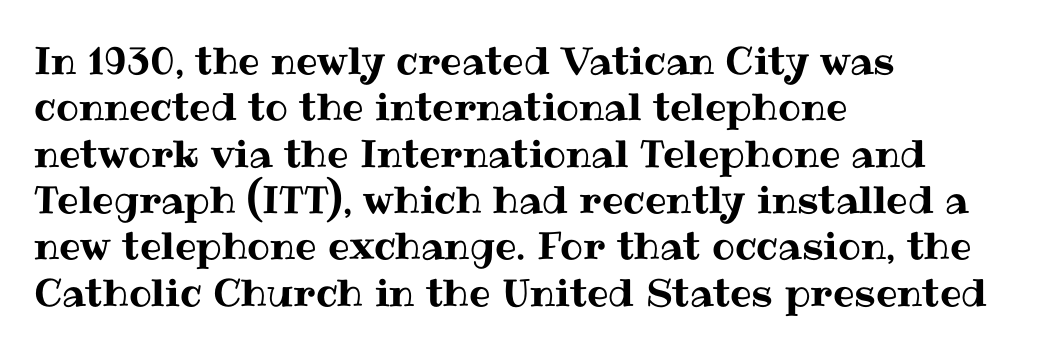
{"italic": "no", "width": "normal", "stroke_contrast": "medium", "x_height": "medium", "monospaced": "no", "underline": "no", "align": "left", "line_spacing_ratio": 1.22, "letter_spacing": "normal", "letter_spacing_em": 0.0, "glyph_px": 38}
